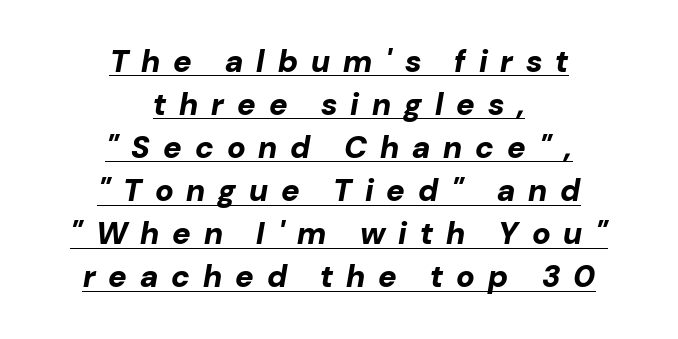
{"italic": "yes", "lean": "right", "slant_degrees": 10, "bold": "yes", "weight": "bold", "width": "normal", "stroke_contrast": "low", "x_height": "medium", "monospaced": "no", "underline": "yes", "align": "center", "line_spacing": "normal", "line_spacing_ratio": 1.39, "letter_spacing": "wide", "letter_spacing_em": 0.42, "glyph_px": 31}
